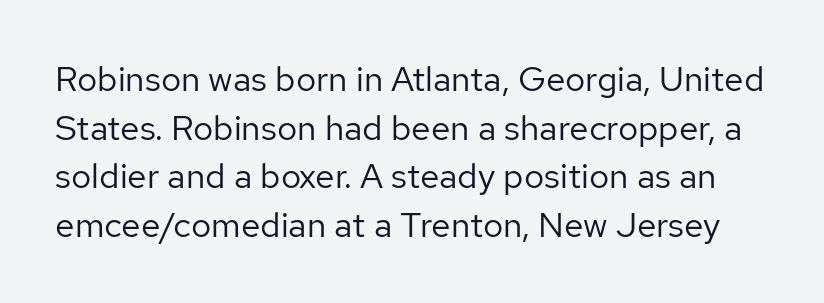
Does the type have serifs? No, each stem ends abruptly. The space directly below the letters is spotless. These lines sit exactly where default settings would place them. Is this a fixed-width face? No — the glyphs have proportional, varying widths.
